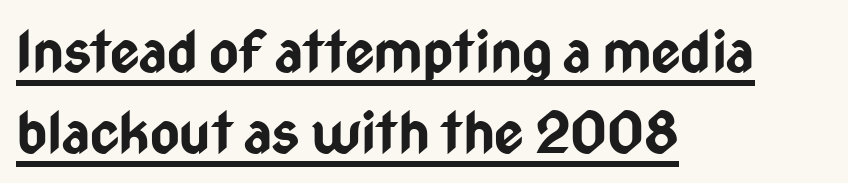
Q: Is the text bold? A: Yes.
Q: Is the text italic (slanted)? A: No, it is upright.
Q: Is the typeface a serif or a sans-serif typeface? A: Sans-serif.
Q: Is the text underlined? A: Yes.
Q: How is the paragraph aligned? A: Left-aligned.
Q: Is the spacing between letters normal or unusually wide? A: Normal.
Q: Is the spacing between lines tight, normal or loose? A: Normal.
Q: Width (condensed, normal, or wide)? A: Condensed.
Q: Stroke contrast? A: Low.
Q: x-height? A: Medium.
Q: Monospaced? A: No.
